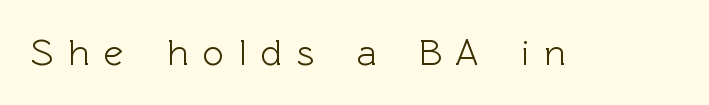
{"serif": "no", "italic": "no", "width": "normal", "x_height": "medium", "monospaced": "no", "underline": "no", "letter_spacing": "wide", "letter_spacing_em": 0.4, "glyph_px": 37}
